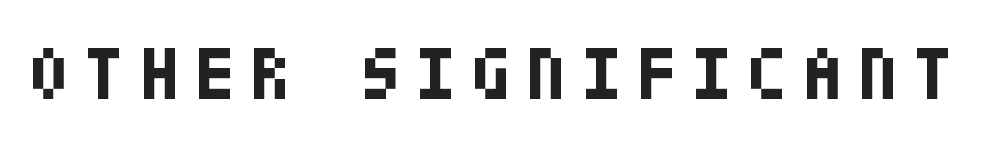
Grotesque or geometric, the face here clearly has no serifs. The letters stand straight up with perfectly vertical stems. Letters rest on an invisible, unmarked baseline. These lines carry a lot of weight — the face is fully bold.
